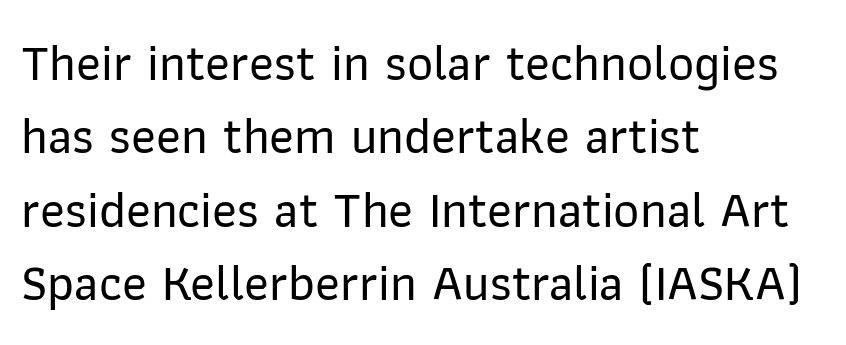
The image shows 51 px sans-serif type, upright; set left-aligned, normal line spacing (1.44x), normal letter spacing, not underlined; low stroke contrast and a medium x-height.
